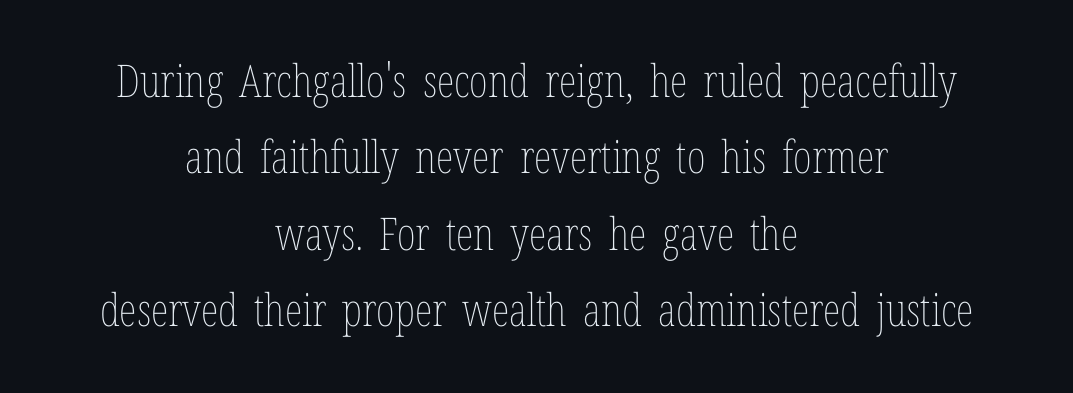
Q: Is the text bold? A: No.
Q: Is the text italic (slanted)? A: No, it is upright.
Q: Is the text underlined? A: No.
Q: How is the paragraph aligned? A: Centered.
Q: Is the spacing between letters normal or unusually wide? A: Normal.
Q: Is the spacing between lines tight, normal or loose? A: Normal.
Q: Width (condensed, normal, or wide)? A: Condensed.
Q: Stroke contrast? A: Low.
Q: x-height? A: Medium.
Q: Monospaced? A: No.
